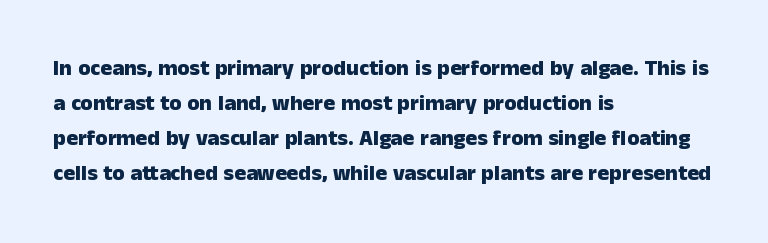
The image shows 22 px bold type, upright; set left-aligned, normal line spacing (1.59x), normal letter spacing, not underlined.
